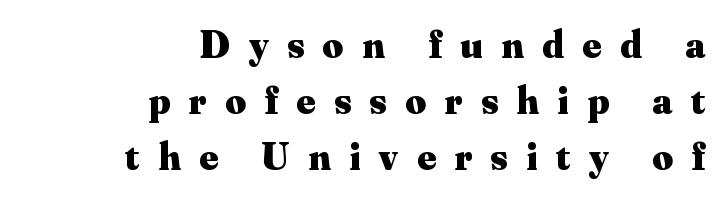
{"serif": "yes", "italic": "no", "bold": "yes", "weight": "heavy", "width": "normal", "stroke_contrast": "medium", "x_height": "small", "monospaced": "no", "underline": "no", "align": "right", "line_spacing": "normal", "line_spacing_ratio": 1.4, "letter_spacing": "wide", "letter_spacing_em": 0.46, "glyph_px": 40}
